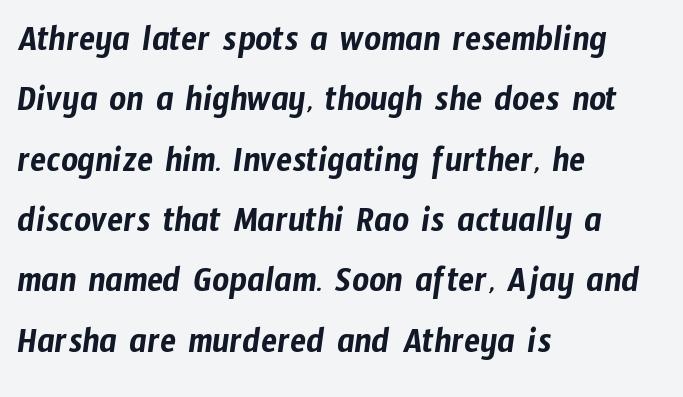
The image shows 37 px condensed sans-serif type; set left-aligned, normal line spacing (1.63x), normal letter spacing, not underlined; low stroke contrast and a medium x-height.
